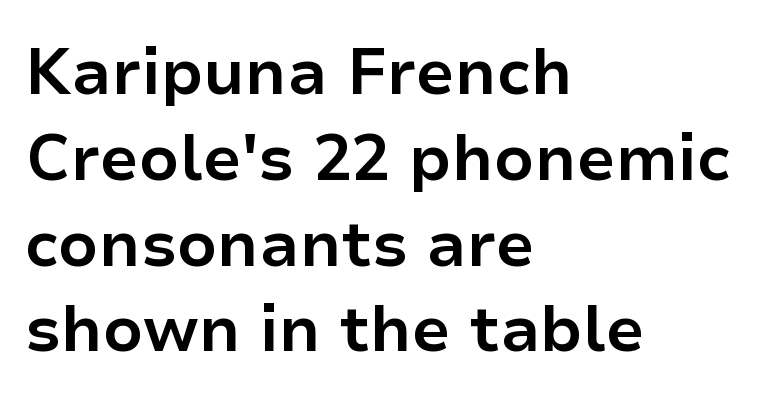
The image shows 64 px bold sans-serif type, upright; set left-aligned, normal line spacing (1.34x), normal letter spacing, not underlined; low stroke contrast and a medium x-height.
